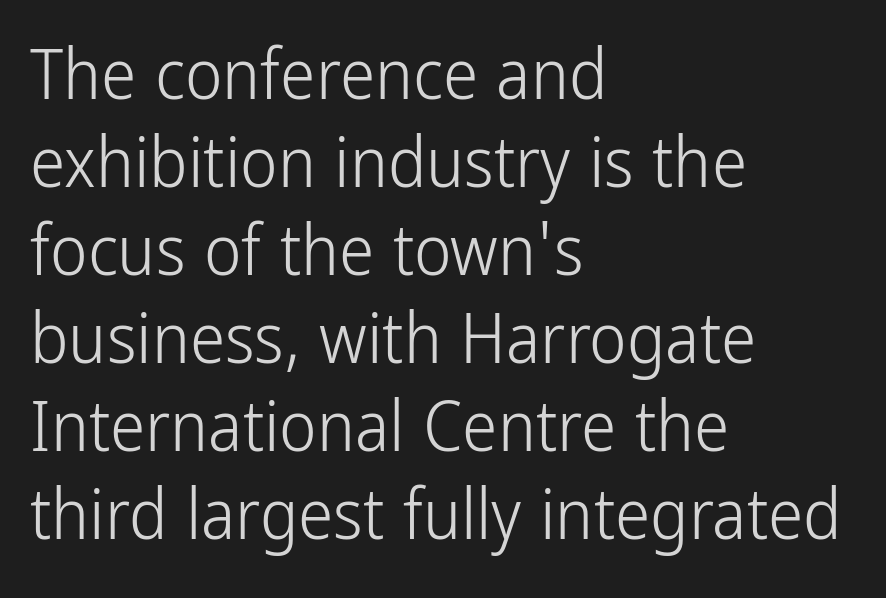
The image shows 71 px light, condensed sans-serif type, upright; set left-aligned, line spacing 1.24x, normal letter spacing, not underlined; low stroke contrast and a medium x-height.
